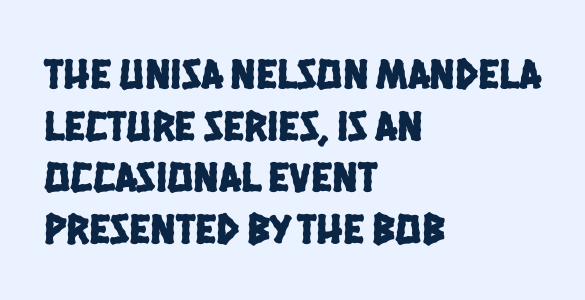
Q: Is the typeface a serif or a sans-serif typeface? A: Sans-serif.
Q: Is the text underlined? A: No.
Q: How is the paragraph aligned? A: Left-aligned.
Q: Is the spacing between letters normal or unusually wide? A: Normal.
Q: Width (condensed, normal, or wide)? A: Condensed.
Q: Stroke contrast? A: Low.
Q: x-height? A: Large.
Q: Monospaced? A: No.
